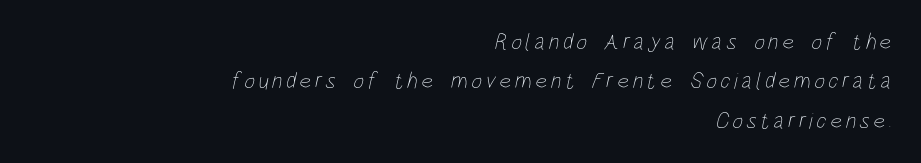
Q: Is the text bold? A: No.
Q: Is the text underlined? A: No.
Q: How is the paragraph aligned? A: Right-aligned.
